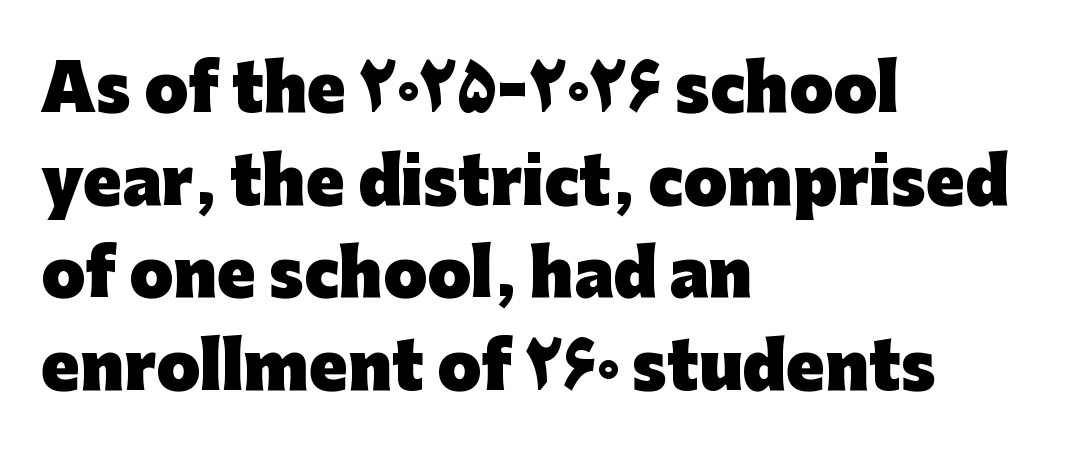
{"serif": "no", "italic": "no", "bold": "yes", "weight": "heavy", "width": "normal", "stroke_contrast": "low", "x_height": "medium", "monospaced": "no", "underline": "no", "align": "left", "line_spacing": "normal", "line_spacing_ratio": 1.47, "letter_spacing": "normal", "letter_spacing_em": 0.0, "glyph_px": 63}
